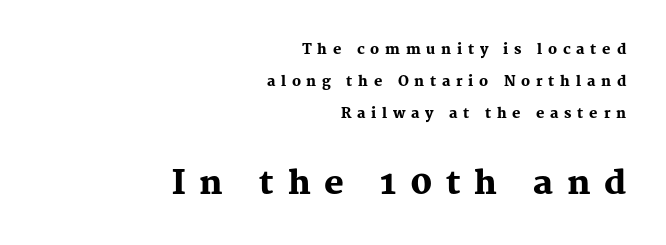
{"serif": "yes", "italic": "no", "bold": "yes", "weight": "heavy", "width": "normal", "stroke_contrast": "medium", "x_height": "medium", "monospaced": "no", "underline": "no", "align": "right", "line_spacing": "loose", "line_spacing_ratio": 2.29, "letter_spacing": "wide", "letter_spacing_em": 0.41, "larger_block": "second", "size_ratio": 2.36, "glyph_px": 33}
